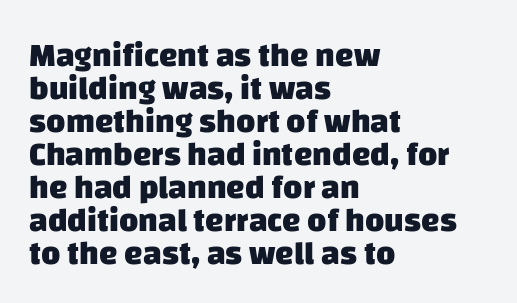
Q: Is the text bold? A: Yes.
Q: Is the typeface a serif or a sans-serif typeface? A: Sans-serif.
Q: Is the text underlined? A: No.
Q: How is the paragraph aligned? A: Left-aligned.
Q: Is the spacing between letters normal or unusually wide? A: Normal.
Q: Is the spacing between lines tight, normal or loose? A: Tight.
Q: Width (condensed, normal, or wide)? A: Normal.
Q: Stroke contrast? A: Low.
Q: x-height? A: Large.
Q: Monospaced? A: No.
